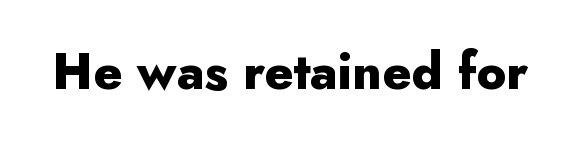
Think of a printed novel: that variable character pitch is what you see here. The lettering stays uniformly vertical, giving the passage a roman look. Nope, no serifs anywhere on these letters. The rendering uses a bold face; every stroke is thick and dark.
